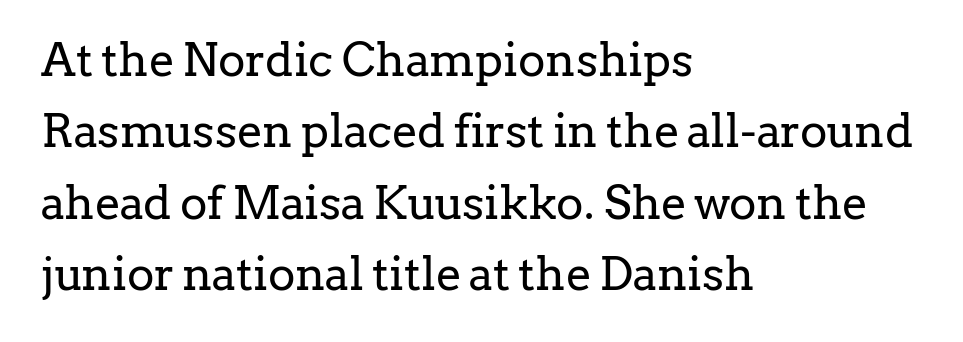
Q: Is the text bold? A: No.
Q: Is the text italic (slanted)? A: No, it is upright.
Q: Is the typeface a serif or a sans-serif typeface? A: Serif.
Q: Is the text underlined? A: No.
Q: How is the paragraph aligned? A: Left-aligned.
Q: Is the spacing between letters normal or unusually wide? A: Normal.
Q: Is the spacing between lines tight, normal or loose? A: Normal.
Q: Width (condensed, normal, or wide)? A: Normal.
Q: Stroke contrast? A: Low.
Q: x-height? A: Medium.
Q: Monospaced? A: No.
